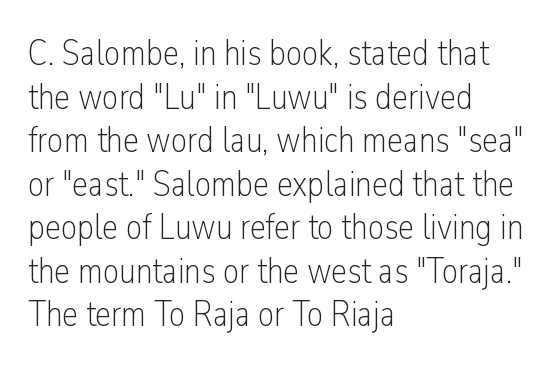
Q: Is the text bold? A: No.
Q: Is the text italic (slanted)? A: No, it is upright.
Q: Is the typeface a serif or a sans-serif typeface? A: Sans-serif.
Q: Is the text underlined? A: No.
Q: How is the paragraph aligned? A: Left-aligned.
Q: Is the spacing between letters normal or unusually wide? A: Normal.
Q: Width (condensed, normal, or wide)? A: Condensed.
Q: Stroke contrast? A: Low.
Q: x-height? A: Medium.
Q: Monospaced? A: No.
